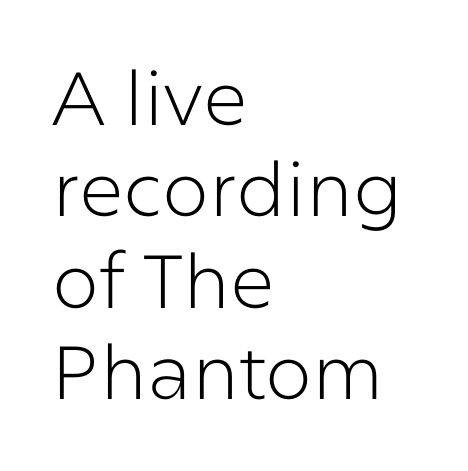
The image shows 75 px light sans-serif type, upright; set left-aligned, line spacing 1.22x, normal letter spacing, not underlined; low stroke contrast and a medium x-height.
